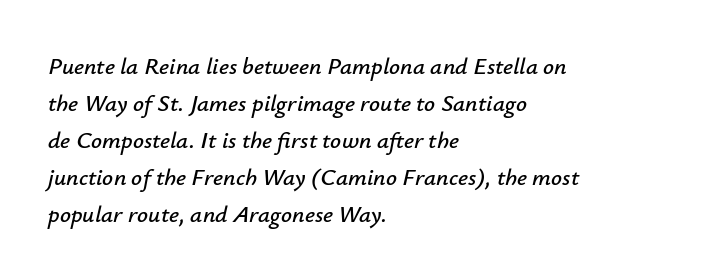
Style check: oblique. Each row of text sits above clean, open space. The paragraph has a hard left edge and a soft right edge. If you measured baseline to baseline, you'd find a middling distance.
